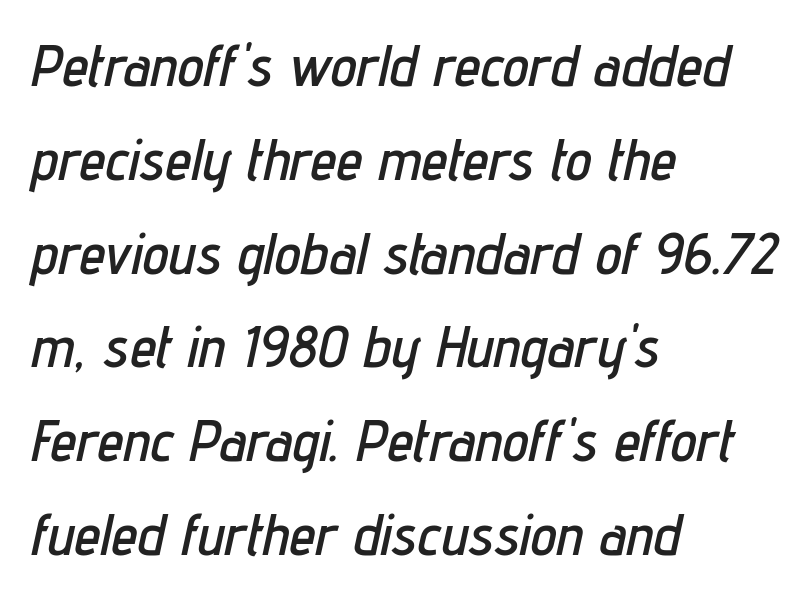
{"italic": "yes", "lean": "right", "slant_degrees": 12, "width": "condensed", "stroke_contrast": "low", "x_height": "medium", "monospaced": "no", "underline": "no", "align": "left", "line_spacing": "normal", "line_spacing_ratio": 1.59, "letter_spacing": "normal", "letter_spacing_em": 0.0, "glyph_px": 59}
